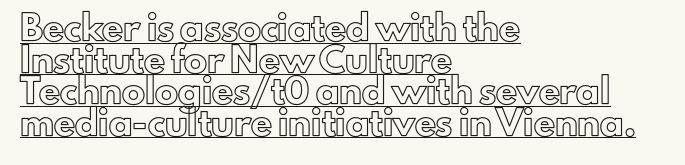
{"italic": "no", "underline": "yes", "align": "left", "line_spacing": "normal", "line_spacing_ratio": 1.37, "letter_spacing": "normal", "letter_spacing_em": 0.0, "glyph_px": 23}
